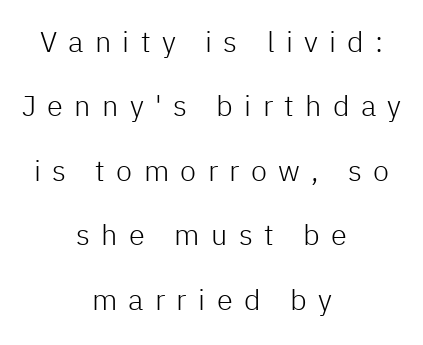
No feet cap the strokes, marking this as sans-serif type. Airy leading. Compared with a typical body face, this is equally light or lighter still. Glance below the letters and you will spot only blank space. Each line is balanced around a shared central axis. Character widths vary here, with narrow letters taking less room than wide ones.
